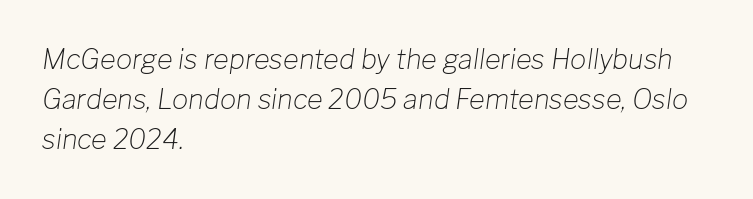
{"italic": "yes", "lean": "right", "slant_degrees": 8, "bold": "no", "underline": "no", "align": "left", "line_spacing": "normal", "line_spacing_ratio": 1.49, "letter_spacing": "normal", "letter_spacing_em": 0.0, "glyph_px": 27}
